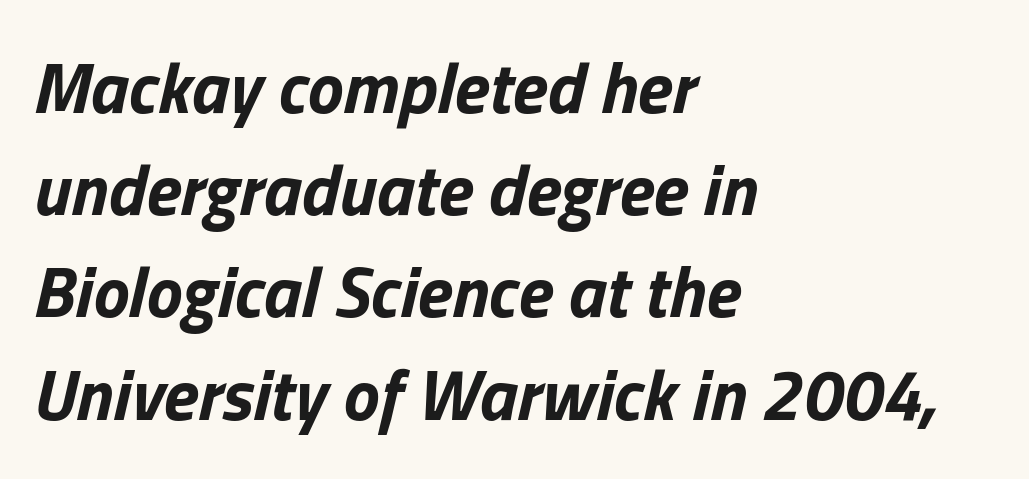
The image shows 72 px bold type, italic (leaning right); set left-aligned, normal line spacing (1.42x), normal letter spacing, not underlined; low stroke contrast and a medium x-height.
